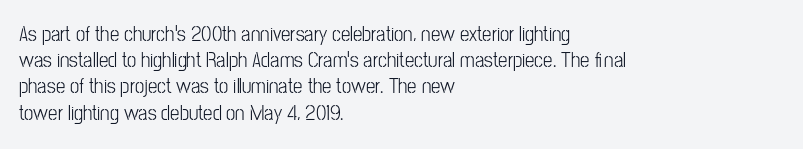
Does extra space separate the letters? No, they use regular spacing. Layout note: lines flush left. The area under the type is left untouched. This reads as an unemphasized weight, regular at the heaviest. This is roman type, the default non-slanted kind. Vertical spacing — default.
